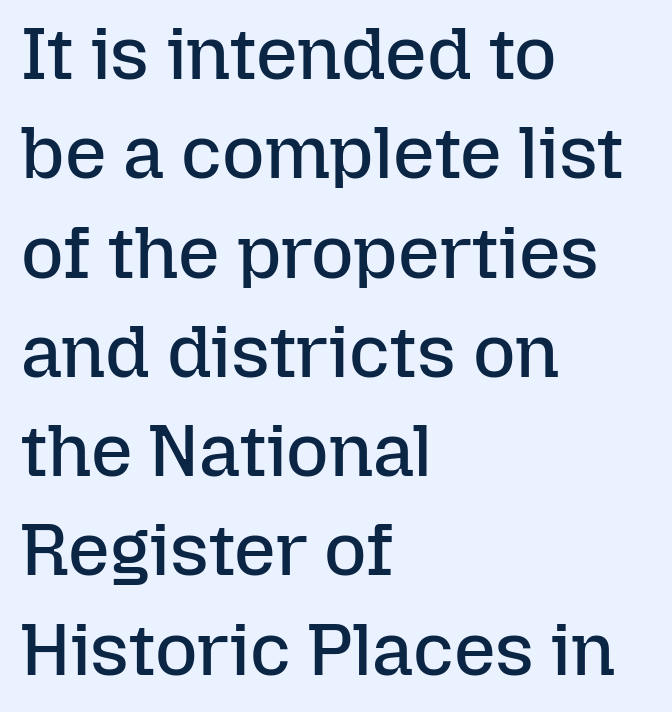
Q: Is the text bold? A: No.
Q: Is the text italic (slanted)? A: No, it is upright.
Q: Is the text underlined? A: No.
Q: How is the paragraph aligned? A: Left-aligned.
Q: Is the spacing between letters normal or unusually wide? A: Normal.
Q: Is the spacing between lines tight, normal or loose? A: Normal.
Q: Width (condensed, normal, or wide)? A: Normal.
Q: Stroke contrast? A: Low.
Q: x-height? A: Medium.
Q: Monospaced? A: No.
